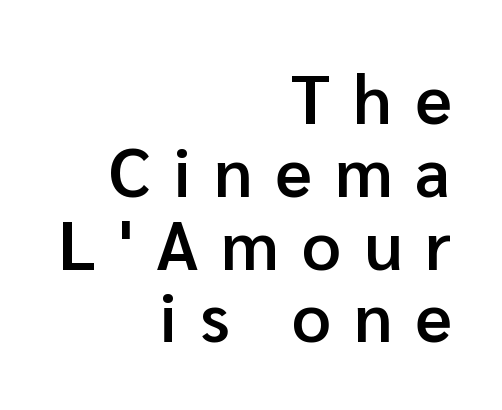
{"serif": "no", "italic": "no", "bold": "semi", "weight": "semibold", "width": "normal", "stroke_contrast": "low", "x_height": "medium", "monospaced": "no", "underline": "no", "align": "right", "line_spacing": "tight", "line_spacing_ratio": 1.07, "letter_spacing": "wide", "letter_spacing_em": 0.34, "glyph_px": 68}
